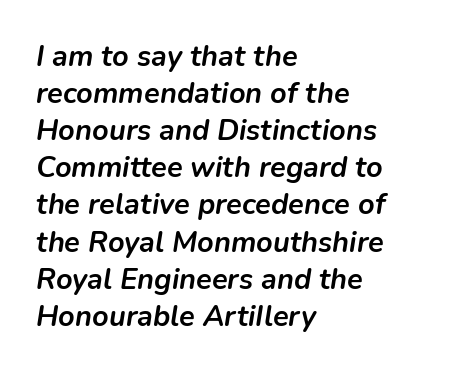
The image shows 29 px semibold type, italic (leaning right); set left-aligned, normal line spacing (1.28x), normal letter spacing, not underlined; low stroke contrast and a medium x-height.
